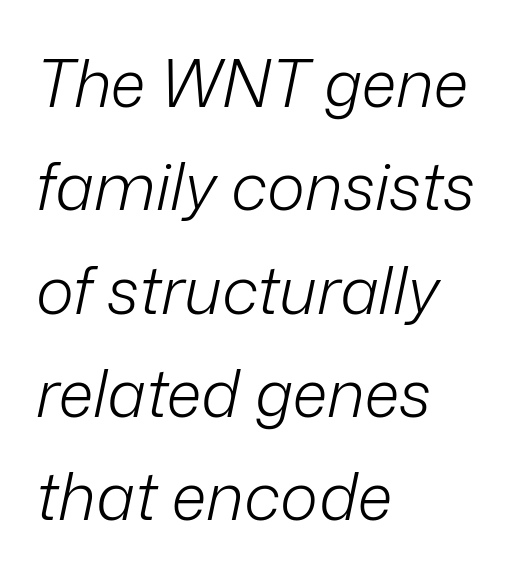
Q: Is the text bold? A: No.
Q: Is the text italic (slanted)? A: Yes, it leans right by about 12 degrees.
Q: Is the text underlined? A: No.
Q: How is the paragraph aligned? A: Left-aligned.
Q: Is the spacing between letters normal or unusually wide? A: Normal.
Q: Is the spacing between lines tight, normal or loose? A: Normal.
Q: Width (condensed, normal, or wide)? A: Normal.
Q: Stroke contrast? A: Low.
Q: x-height? A: Medium.
Q: Monospaced? A: No.
